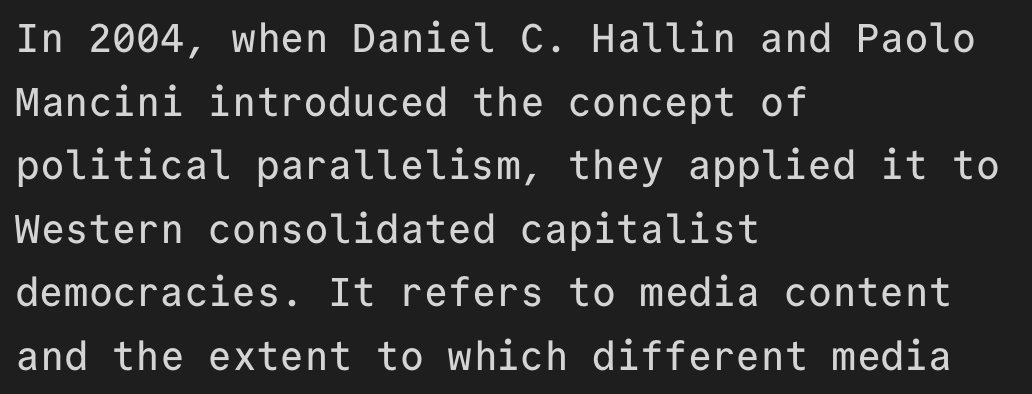
Q: Is the text italic (slanted)? A: No, it is upright.
Q: Is the typeface a serif or a sans-serif typeface? A: Sans-serif.
Q: Is the text underlined? A: No.
Q: How is the paragraph aligned? A: Left-aligned.
Q: Is the spacing between letters normal or unusually wide? A: Normal.
Q: Is the spacing between lines tight, normal or loose? A: Normal.
Q: Width (condensed, normal, or wide)? A: Normal.
Q: Stroke contrast? A: Low.
Q: x-height? A: Medium.
Q: Monospaced? A: Yes.
